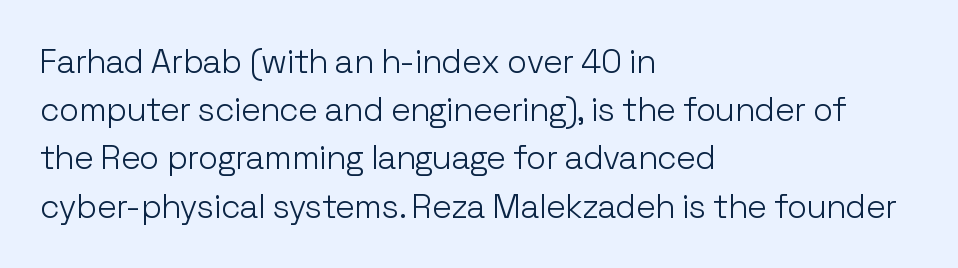
Q: Is the text bold? A: No.
Q: Is the text italic (slanted)? A: No, it is upright.
Q: Is the typeface a serif or a sans-serif typeface? A: Sans-serif.
Q: Is the text underlined? A: No.
Q: How is the paragraph aligned? A: Left-aligned.
Q: Is the spacing between letters normal or unusually wide? A: Normal.
Q: Is the spacing between lines tight, normal or loose? A: Normal.
Q: Width (condensed, normal, or wide)? A: Normal.
Q: Stroke contrast? A: Low.
Q: x-height? A: Medium.
Q: Monospaced? A: No.
